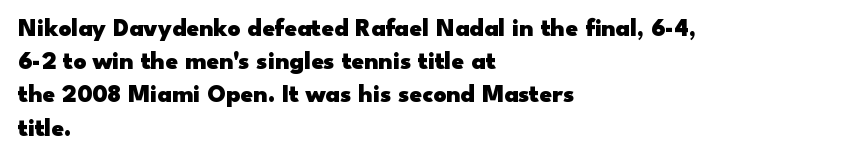
Q: Is the text bold? A: Yes.
Q: Is the text italic (slanted)? A: No, it is upright.
Q: Is the text underlined? A: No.
Q: How is the paragraph aligned? A: Left-aligned.
Q: Is the spacing between letters normal or unusually wide? A: Normal.
Q: Is the spacing between lines tight, normal or loose? A: Normal.
